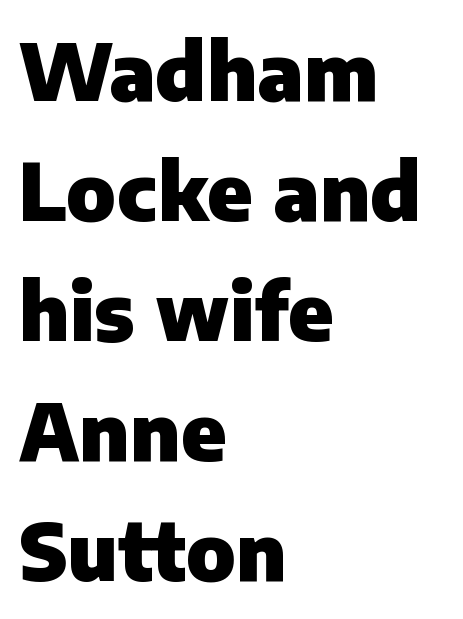
{"serif": "no", "italic": "no", "bold": "yes", "weight": "heavy", "width": "normal", "stroke_contrast": "low", "x_height": "medium", "monospaced": "no", "underline": "no", "align": "left", "line_spacing": "normal", "line_spacing_ratio": 1.52, "letter_spacing": "normal", "letter_spacing_em": 0.0, "glyph_px": 79}
